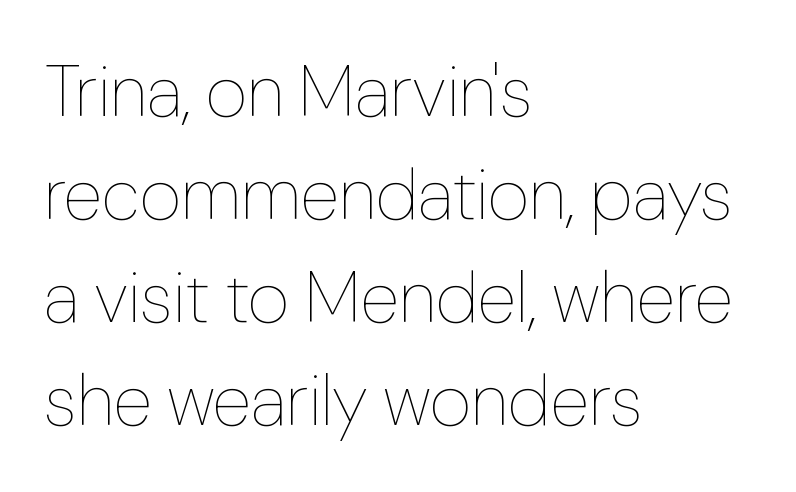
The image shows 72 px thin type, upright; set left-aligned, normal line spacing (1.43x), normal letter spacing, not underlined; low stroke contrast and a medium x-height.
